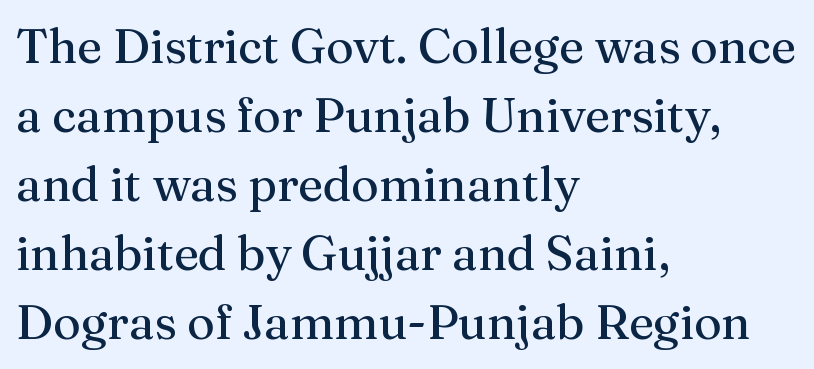
{"serif": "yes", "italic": "no", "bold": "no", "weight": "regular", "width": "normal", "stroke_contrast": "medium", "x_height": "medium", "monospaced": "no", "underline": "no", "align": "left", "line_spacing": "normal", "line_spacing_ratio": 1.44, "letter_spacing": "normal", "letter_spacing_em": 0.0, "glyph_px": 48}
